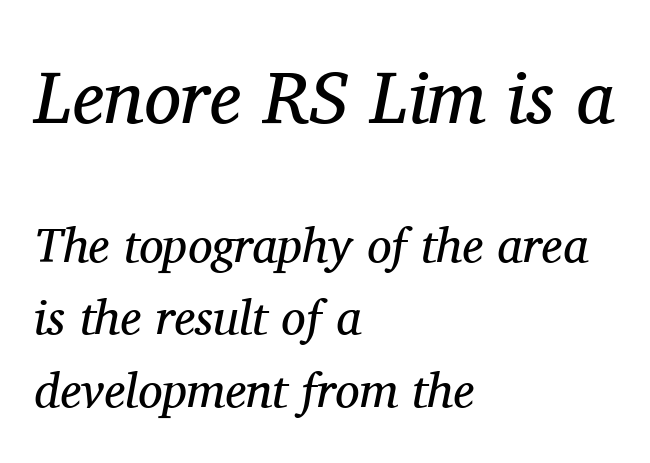
The image shows 74 px regular-weight serif type, italic (leaning right); set left-aligned, normal line spacing (1.48x), normal letter spacing, not underlined; the first (top) block is 1.51x larger; medium stroke contrast and a medium x-height.
